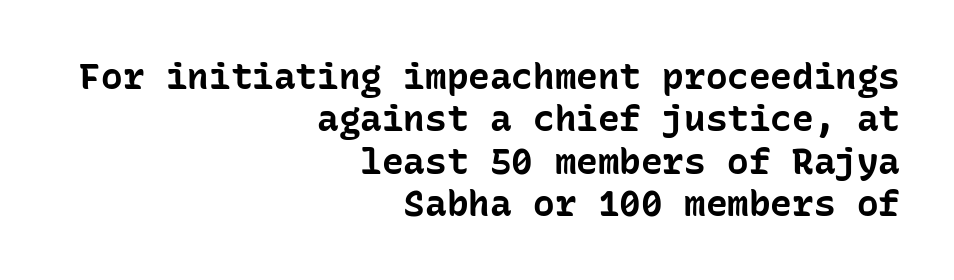
It's the straight-up-and-down kind of type. The face used here is rendered with its standard letterfit. The space beneath each line is pristine and unruled. Typographically, this falls in the sans-serif category. Pretty heavy lettering here — definitely bold.
